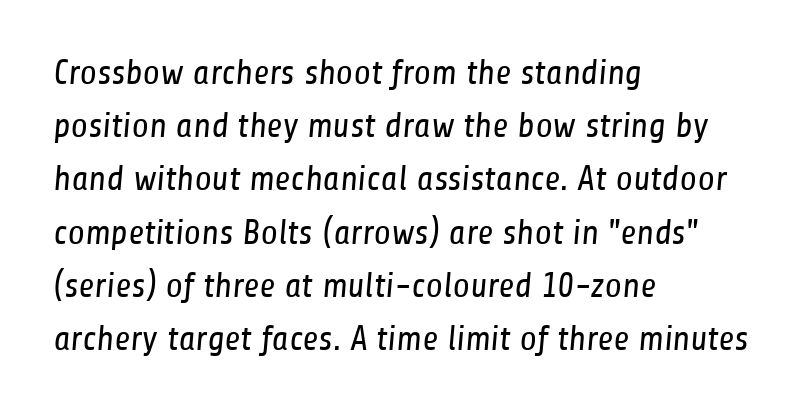
Q: Is the text bold? A: No.
Q: Is the typeface a serif or a sans-serif typeface? A: Sans-serif.
Q: Is the text underlined? A: No.
Q: How is the paragraph aligned? A: Left-aligned.
Q: Is the spacing between letters normal or unusually wide? A: Normal.
Q: Is the spacing between lines tight, normal or loose? A: Normal.
Q: Width (condensed, normal, or wide)? A: Condensed.
Q: Stroke contrast? A: Low.
Q: x-height? A: Medium.
Q: Monospaced? A: No.
